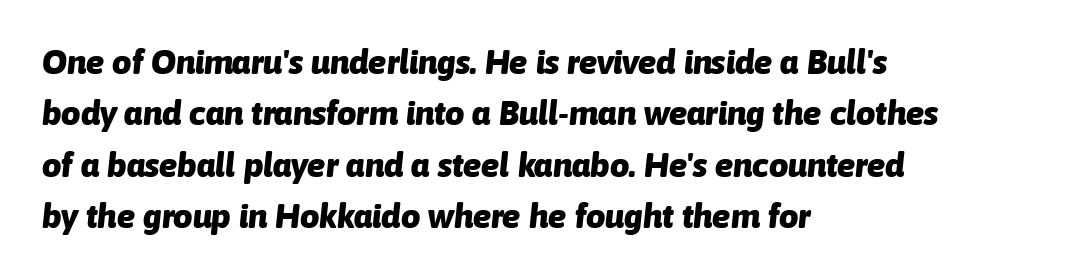
Q: Is the text bold? A: Yes.
Q: Is the text italic (slanted)? A: Yes, it leans right by about 6 degrees.
Q: Is the text underlined? A: No.
Q: How is the paragraph aligned? A: Left-aligned.
Q: Is the spacing between letters normal or unusually wide? A: Normal.
Q: Is the spacing between lines tight, normal or loose? A: Normal.
Q: Width (condensed, normal, or wide)? A: Normal.
Q: Stroke contrast? A: Low.
Q: x-height? A: Medium.
Q: Monospaced? A: No.
